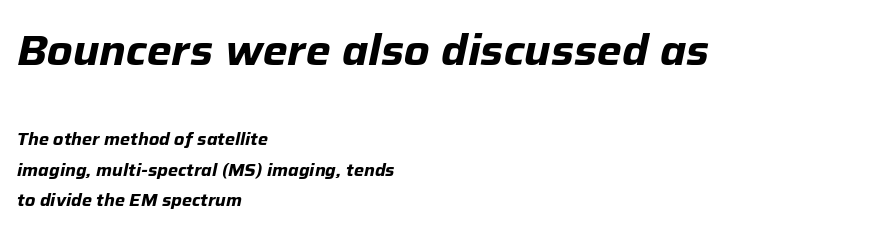
Q: Is the text bold? A: Yes.
Q: Is the text italic (slanted)? A: Yes, it leans right by about 12 degrees.
Q: Is the text underlined? A: No.
Q: How is the paragraph aligned? A: Left-aligned.
Q: Is the spacing between letters normal or unusually wide? A: Normal.
Q: Which block of text is set in a larger size, the first (top) or the second (bottom)? A: The first (top) one.
Q: Width (condensed, normal, or wide)? A: Normal.
Q: Stroke contrast? A: Low.
Q: x-height? A: Medium.
Q: Monospaced? A: No.
